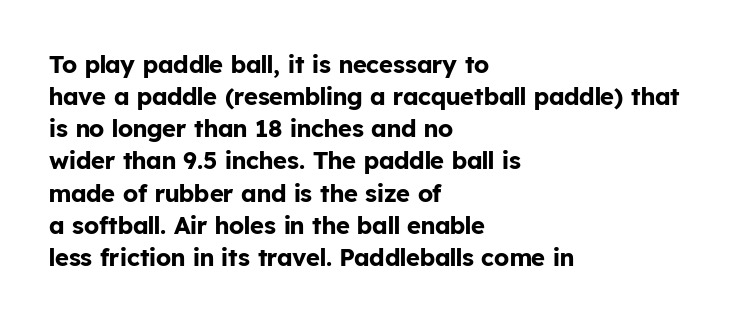
The image shows 24 px bold type, upright; set left-aligned, normal line spacing (1.34x), normal letter spacing, not underlined.
